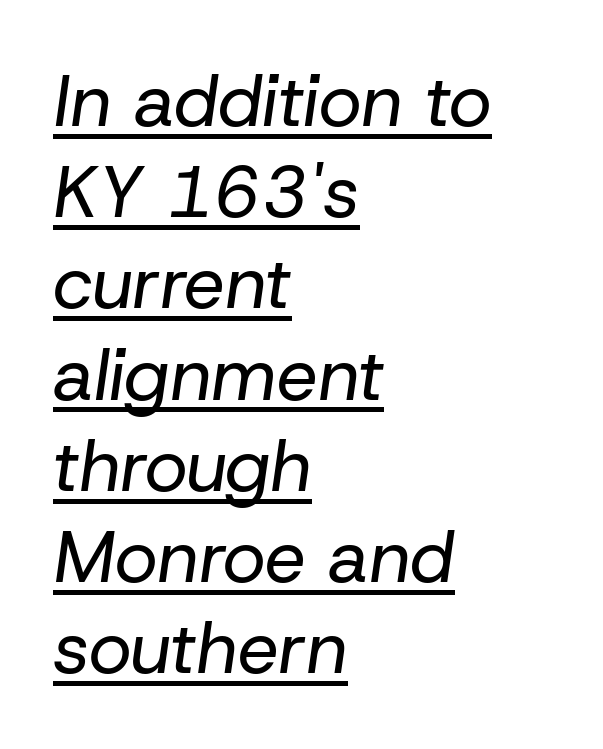
{"italic": "yes", "lean": "right", "slant_degrees": 8, "bold": "no", "weight": "regular", "width": "normal", "stroke_contrast": "low", "x_height": "medium", "monospaced": "no", "underline": "yes", "align": "left", "line_spacing": "normal", "line_spacing_ratio": 1.25, "letter_spacing": "normal", "letter_spacing_em": 0.0, "glyph_px": 73}
